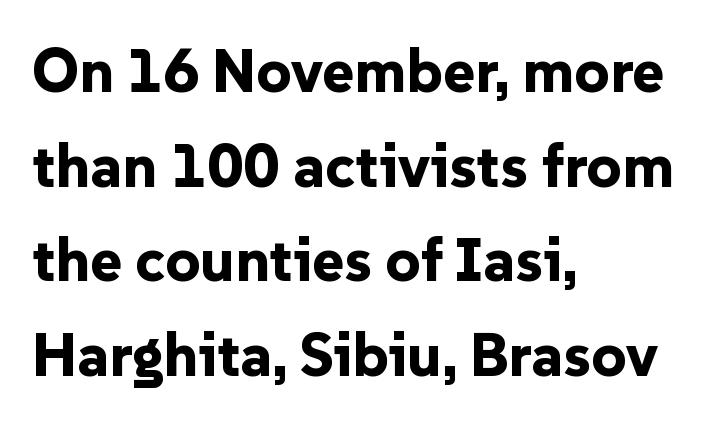
The image shows 61 px bold sans-serif type, upright; set left-aligned, normal line spacing (1.55x), normal letter spacing, not underlined; low stroke contrast and a medium x-height.
